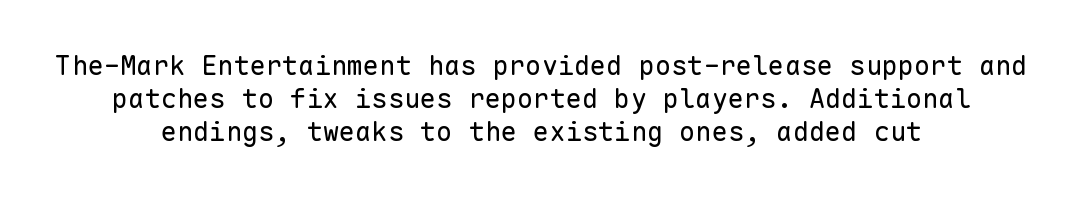
The weight tops out at a normal text grade. Between one letter and the next there's only the usual sliver of space. Ascenders rise straight up at ninety degrees. Unmarked baselines from the first word to the last. The paragraph shown floats in the horizontal middle.
